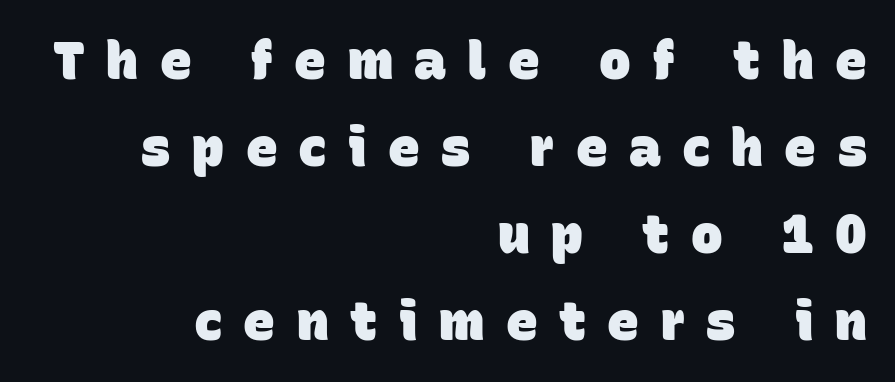
The image shows 53 px heavy sans-serif type; set right-aligned, normal line spacing (1.64x), unusually wide letter spacing (+0.41 em), not underlined; low stroke contrast and a large x-height.
